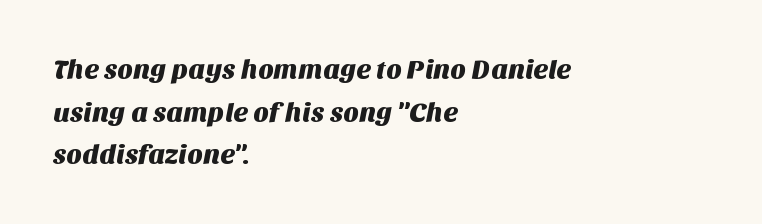
{"underline": "no", "align": "left", "line_spacing": "normal", "line_spacing_ratio": 1.58, "letter_spacing": "normal", "letter_spacing_em": 0.0, "glyph_px": 27}
